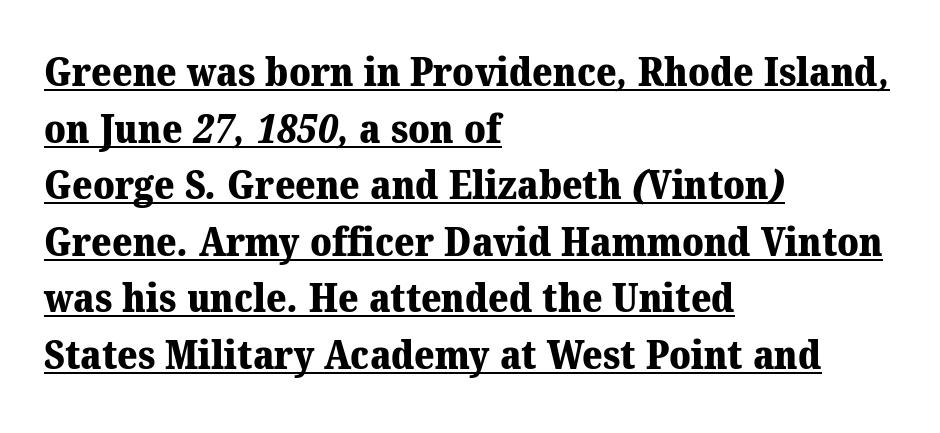
{"serif": "yes", "bold": "yes", "weight": "heavy", "width": "normal", "stroke_contrast": "medium", "x_height": "medium", "monospaced": "no", "underline": "yes", "align": "left", "line_spacing": "normal", "line_spacing_ratio": 1.45, "letter_spacing": "normal", "letter_spacing_em": 0.0, "glyph_px": 39}
